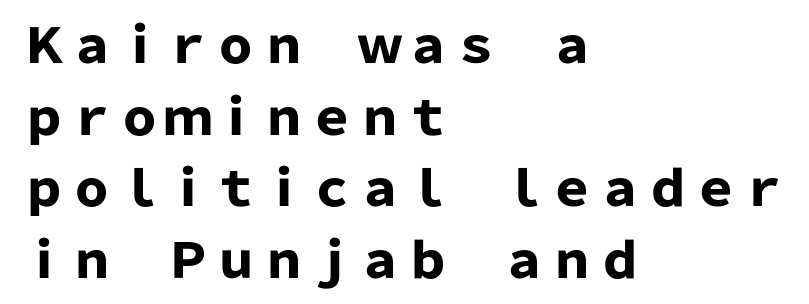
The image shows 48 px heavy sans-serif type, upright; set left-aligned, normal line spacing (1.49x), normal letter spacing, not underlined; low stroke contrast and a medium x-height.
